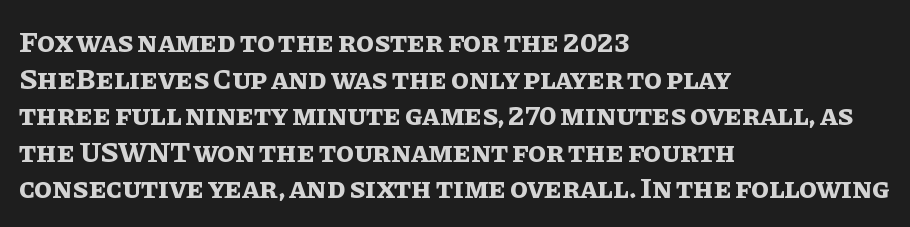
{"italic": "no", "bold": "yes", "weight": "bold", "width": "normal", "stroke_contrast": "low", "x_height": "large", "monospaced": "no", "underline": "no", "align": "left", "line_spacing": "normal", "line_spacing_ratio": 1.26, "letter_spacing": "normal", "letter_spacing_em": 0.0, "glyph_px": 29}
